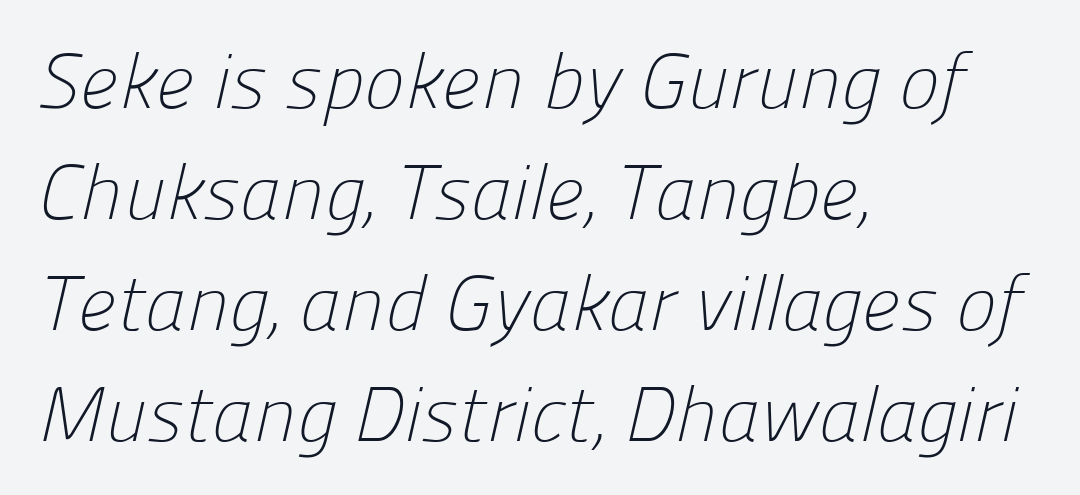
Summary of vertical rhythm: regular, with standard interline spacing. These lines are rendered in a variable-pitch font. Left-aligned paragraph, ragged on the right. Unlike a traditional serif, this face leaves its strokes unadorned. Honestly, the letter spacing is just normal — you wouldn't notice it.
